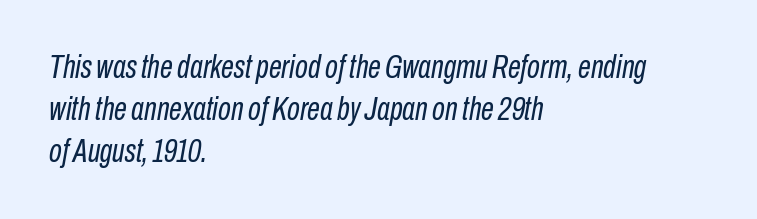
{"italic": "yes", "lean": "right", "slant_degrees": 10, "bold": "no", "weight": "regular", "width": "condensed", "stroke_contrast": "low", "x_height": "medium", "monospaced": "no", "underline": "no", "align": "left", "line_spacing": "normal", "line_spacing_ratio": 1.28, "letter_spacing": "normal", "letter_spacing_em": 0.0, "glyph_px": 33}
